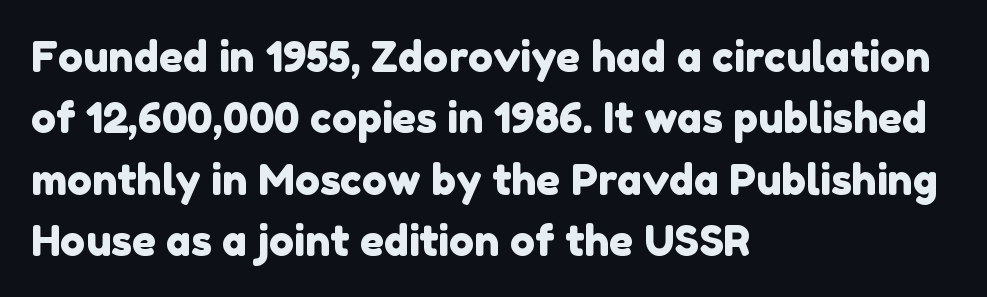
The image shows 42 px sans-serif type; set left-aligned, normal line spacing (1.46x), normal letter spacing, not underlined; low stroke contrast and a medium x-height.
